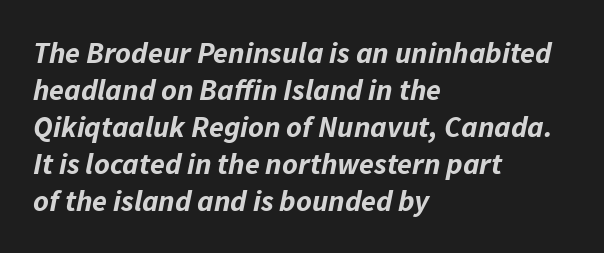
Q: Is the text bold? A: Yes.
Q: Is the text italic (slanted)? A: Yes, it leans right by about 11 degrees.
Q: Is the text underlined? A: No.
Q: How is the paragraph aligned? A: Left-aligned.
Q: Is the spacing between letters normal or unusually wide? A: Normal.
Q: Width (condensed, normal, or wide)? A: Normal.
Q: Stroke contrast? A: Low.
Q: x-height? A: Medium.
Q: Monospaced? A: No.
